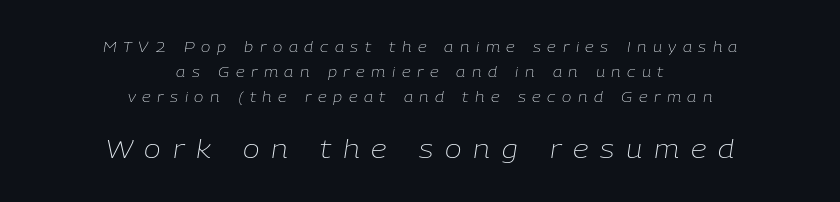
The specimen reads as italic at a glance. Lines of text with bare space underneath. Does the bottom block carry the larger type? Yes, it does. This rendering widens character spacing well past its baseline value. Heft: none added — not bold. One-word summary of the alignment: center.
